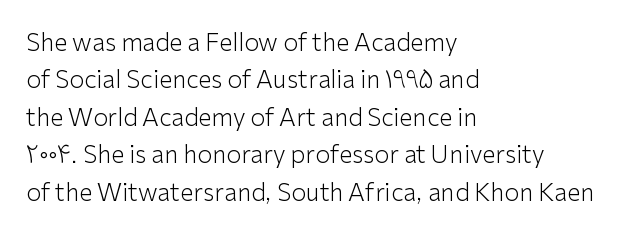
Q: Is the text bold? A: No.
Q: Is the text italic (slanted)? A: No, it is upright.
Q: Is the text underlined? A: No.
Q: How is the paragraph aligned? A: Left-aligned.
Q: Is the spacing between letters normal or unusually wide? A: Normal.
Q: Is the spacing between lines tight, normal or loose? A: Normal.
